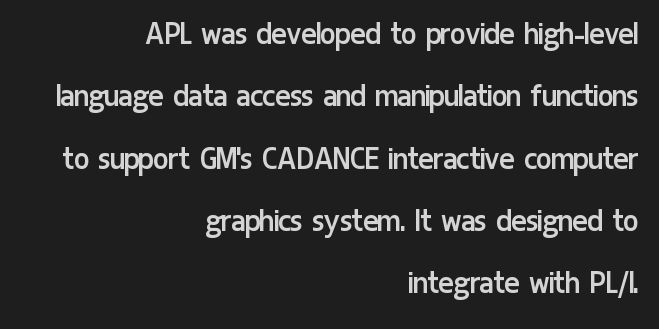
Q: Is the text bold? A: No.
Q: Is the text italic (slanted)? A: No, it is upright.
Q: Is the typeface a serif or a sans-serif typeface? A: Sans-serif.
Q: Is the text underlined? A: No.
Q: How is the paragraph aligned? A: Right-aligned.
Q: Is the spacing between letters normal or unusually wide? A: Normal.
Q: Width (condensed, normal, or wide)? A: Condensed.
Q: Stroke contrast? A: Low.
Q: x-height? A: Medium.
Q: Monospaced? A: No.
